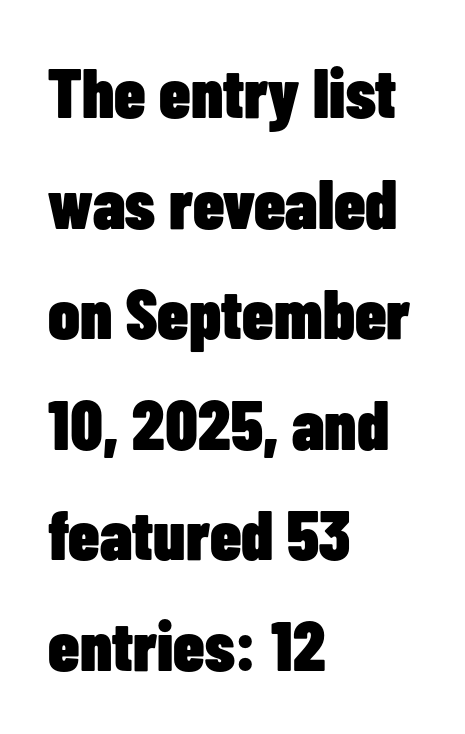
{"serif": "no", "italic": "no", "bold": "yes", "weight": "heavy", "width": "condensed", "stroke_contrast": "low", "x_height": "medium", "monospaced": "no", "underline": "no", "align": "left", "line_spacing": "normal", "line_spacing_ratio": 1.58, "letter_spacing": "normal", "letter_spacing_em": 0.0, "glyph_px": 70}
